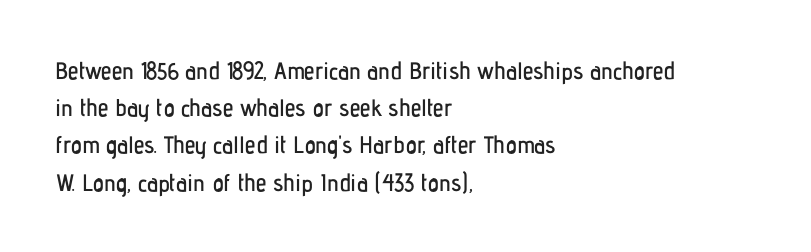
Interline gaps are of average width in this sample. The letters stand upright; this is a roman face. The face used here is rendered with its standard letterfit. Leftover space on each line is placed entirely after the last word. Beneath every word, the page is bare.
